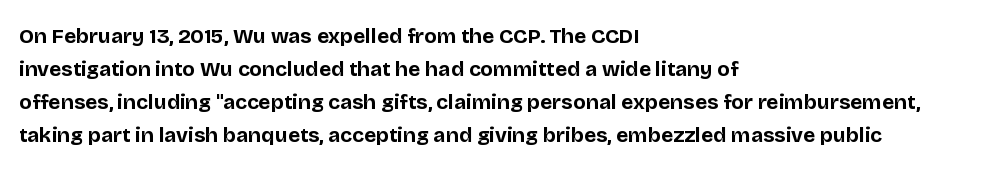
The image shows 21 px bold type, upright; set left-aligned, normal line spacing (1.57x), normal letter spacing, not underlined.
